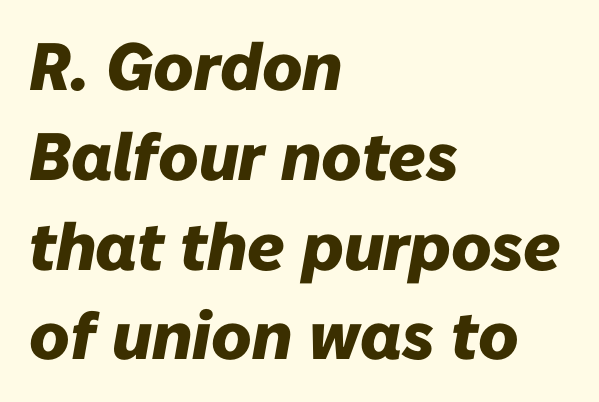
Q: Is the text bold? A: Yes.
Q: Is the text italic (slanted)? A: Yes, it leans right by about 10 degrees.
Q: Is the text underlined? A: No.
Q: How is the paragraph aligned? A: Left-aligned.
Q: Is the spacing between letters normal or unusually wide? A: Normal.
Q: Is the spacing between lines tight, normal or loose? A: Normal.
Q: Width (condensed, normal, or wide)? A: Normal.
Q: Stroke contrast? A: Low.
Q: x-height? A: Medium.
Q: Monospaced? A: No.
